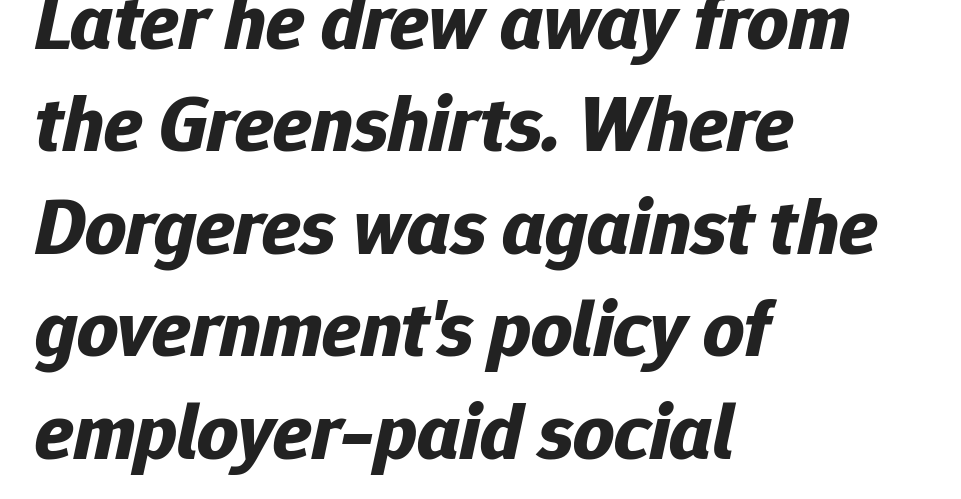
The image shows 80 px bold type, italic (leaning right); set left-aligned, normal line spacing (1.28x), normal letter spacing, not underlined; low stroke contrast and a medium x-height.
